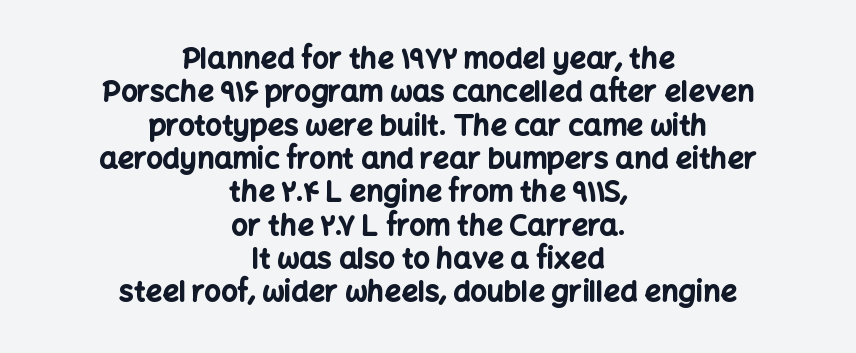
Q: Is the text bold? A: Yes.
Q: Is the text italic (slanted)? A: No, it is upright.
Q: Is the typeface a serif or a sans-serif typeface? A: Sans-serif.
Q: Is the text underlined? A: No.
Q: How is the paragraph aligned? A: Centered.
Q: Is the spacing between letters normal or unusually wide? A: Normal.
Q: Is the spacing between lines tight, normal or loose? A: Tight.
Q: Width (condensed, normal, or wide)? A: Normal.
Q: Stroke contrast? A: Low.
Q: x-height? A: Medium.
Q: Monospaced? A: No.
